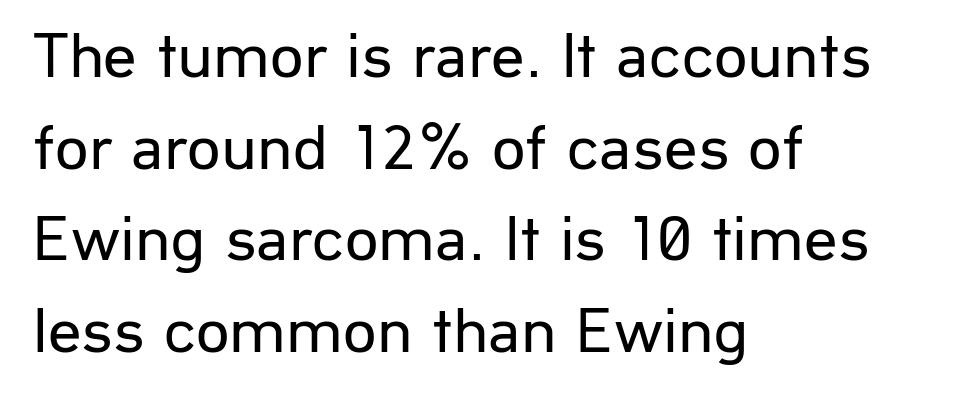
Q: Is the text bold? A: No.
Q: Is the text italic (slanted)? A: No, it is upright.
Q: Is the typeface a serif or a sans-serif typeface? A: Sans-serif.
Q: Is the text underlined? A: No.
Q: How is the paragraph aligned? A: Left-aligned.
Q: Is the spacing between letters normal or unusually wide? A: Normal.
Q: Is the spacing between lines tight, normal or loose? A: Normal.
Q: Width (condensed, normal, or wide)? A: Normal.
Q: Stroke contrast? A: Low.
Q: x-height? A: Medium.
Q: Monospaced? A: No.
